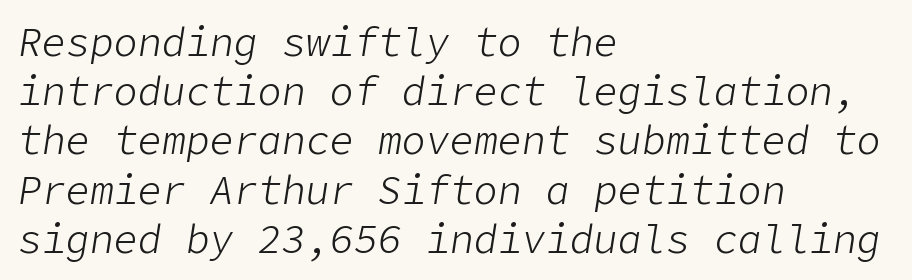
Q: Is the text bold? A: No.
Q: Is the text italic (slanted)? A: Yes, it leans right by about 9 degrees.
Q: Is the text underlined? A: No.
Q: How is the paragraph aligned? A: Left-aligned.
Q: Is the spacing between letters normal or unusually wide? A: Normal.
Q: Width (condensed, normal, or wide)? A: Normal.
Q: Stroke contrast? A: Low.
Q: x-height? A: Medium.
